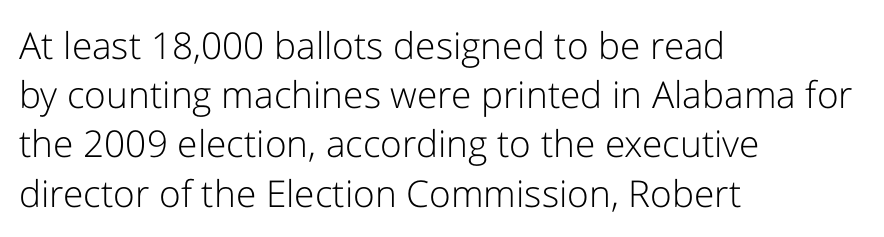
The image shows 37 px light sans-serif type, upright; set left-aligned, normal line spacing (1.33x), normal letter spacing, not underlined; low stroke contrast and a medium x-height.
